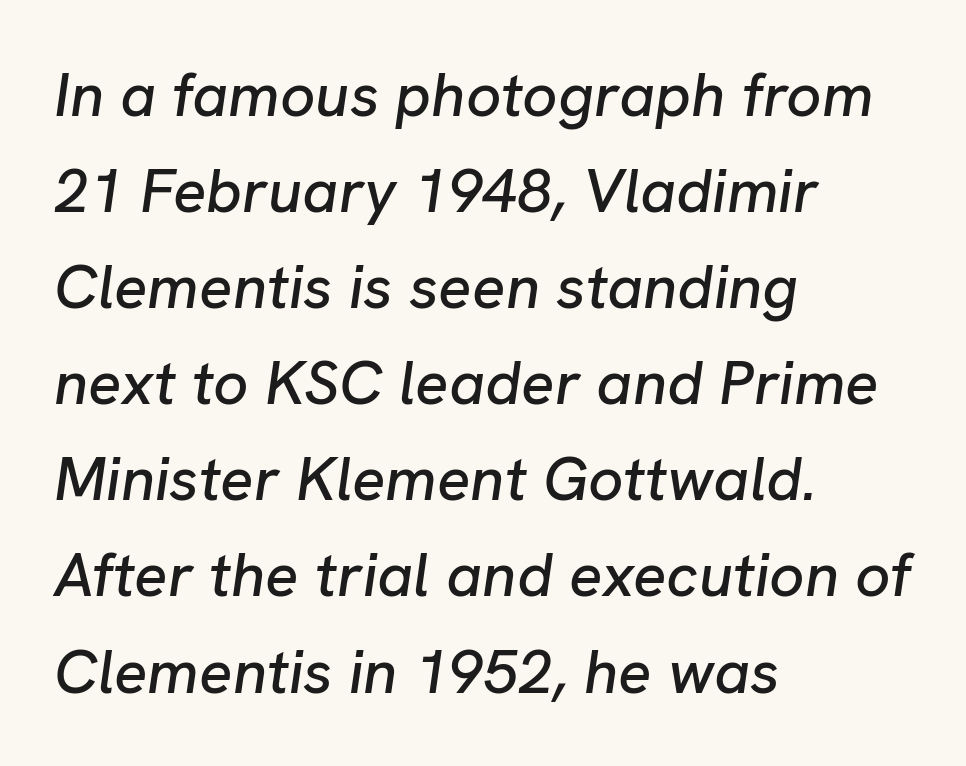
Q: Is the text italic (slanted)? A: Yes, it leans right by about 8 degrees.
Q: Is the text underlined? A: No.
Q: How is the paragraph aligned? A: Left-aligned.
Q: Is the spacing between letters normal or unusually wide? A: Normal.
Q: Is the spacing between lines tight, normal or loose? A: Normal.
Q: Width (condensed, normal, or wide)? A: Normal.
Q: Stroke contrast? A: Low.
Q: x-height? A: Medium.
Q: Monospaced? A: No.
